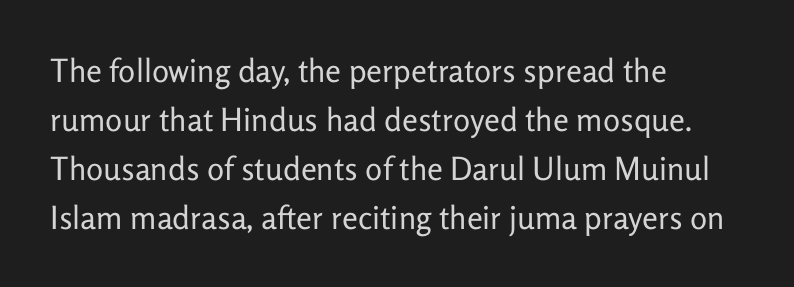
The image shows 32 px regular-weight sans-serif type, upright; set left-aligned, normal line spacing (1.53x), normal letter spacing, not underlined; low stroke contrast and a medium x-height.
